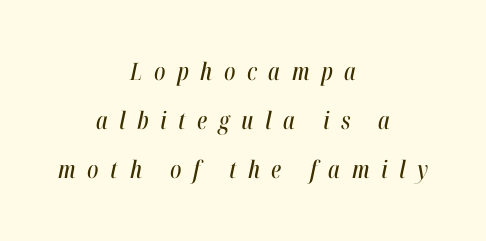
The image shows 24 px text type, italic (leaning right); set centered, loose line spacing (2.05x), unusually wide letter spacing (+0.48 em), not underlined.
